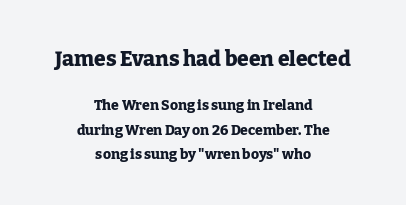
{"italic": "no", "bold": "yes", "underline": "no", "align": "center", "line_spacing_ratio": 1.74, "letter_spacing": "normal", "letter_spacing_em": 0.0, "larger_block": "first", "size_ratio": 1.5, "glyph_px": 21}
